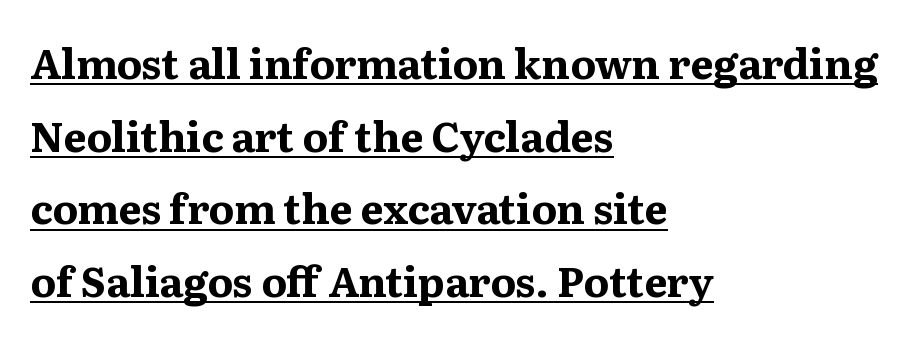
The image shows 41 px bold serif type, upright; set left-aligned, line spacing 1.77x, normal letter spacing, underlined; medium stroke contrast and a medium x-height.
